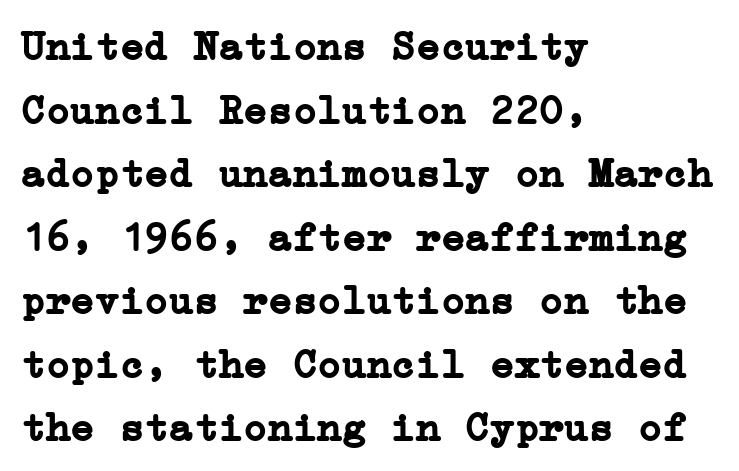
Q: Is the text bold? A: Yes.
Q: Is the text italic (slanted)? A: No, it is upright.
Q: Is the typeface a serif or a sans-serif typeface? A: Serif.
Q: Is the text underlined? A: No.
Q: How is the paragraph aligned? A: Left-aligned.
Q: Is the spacing between letters normal or unusually wide? A: Normal.
Q: Is the spacing between lines tight, normal or loose? A: Normal.
Q: Width (condensed, normal, or wide)? A: Normal.
Q: Stroke contrast? A: Low.
Q: x-height? A: Medium.
